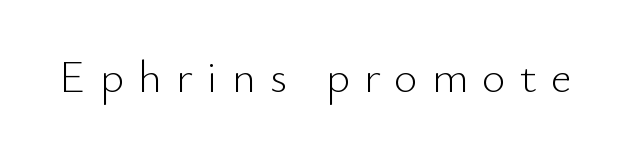
Q: Is the text bold? A: No.
Q: Is the text italic (slanted)? A: No, it is upright.
Q: Is the typeface a serif or a sans-serif typeface? A: Sans-serif.
Q: Is the text underlined? A: No.
Q: Is the spacing between letters normal or unusually wide? A: Unusually wide.
Q: Width (condensed, normal, or wide)? A: Normal.
Q: Stroke contrast? A: Low.
Q: x-height? A: Small.
Q: Monospaced? A: No.
